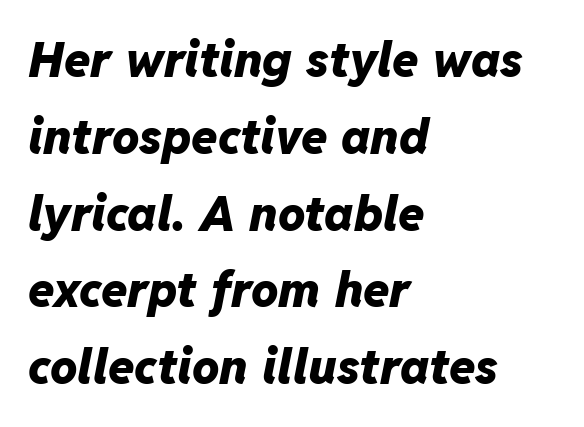
Q: Is the text bold? A: Yes.
Q: Is the text italic (slanted)? A: Yes, it leans right by about 11 degrees.
Q: Is the text underlined? A: No.
Q: How is the paragraph aligned? A: Left-aligned.
Q: Is the spacing between letters normal or unusually wide? A: Normal.
Q: Is the spacing between lines tight, normal or loose? A: Normal.
Q: Width (condensed, normal, or wide)? A: Normal.
Q: Stroke contrast? A: Low.
Q: x-height? A: Medium.
Q: Monospaced? A: No.
